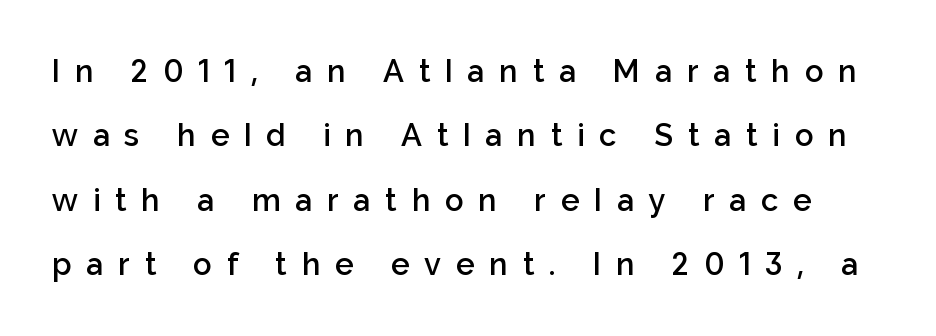
Q: Is the text bold? A: Semi-bold.
Q: Is the text italic (slanted)? A: No, it is upright.
Q: Is the typeface a serif or a sans-serif typeface? A: Sans-serif.
Q: Is the text underlined? A: No.
Q: Is the spacing between letters normal or unusually wide? A: Unusually wide.
Q: Is the spacing between lines tight, normal or loose? A: Loose.
Q: Width (condensed, normal, or wide)? A: Normal.
Q: Stroke contrast? A: Low.
Q: x-height? A: Medium.
Q: Monospaced? A: No.
